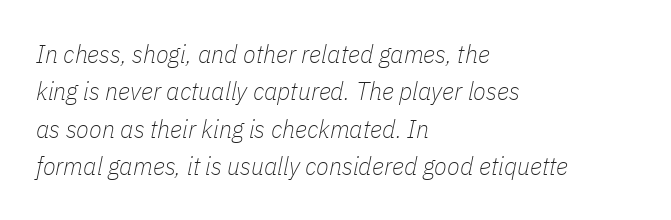
Q: Is the text bold? A: No.
Q: Is the text italic (slanted)? A: Yes, it leans right by about 11 degrees.
Q: Is the text underlined? A: No.
Q: How is the paragraph aligned? A: Left-aligned.
Q: Is the spacing between letters normal or unusually wide? A: Normal.
Q: Is the spacing between lines tight, normal or loose? A: Normal.
